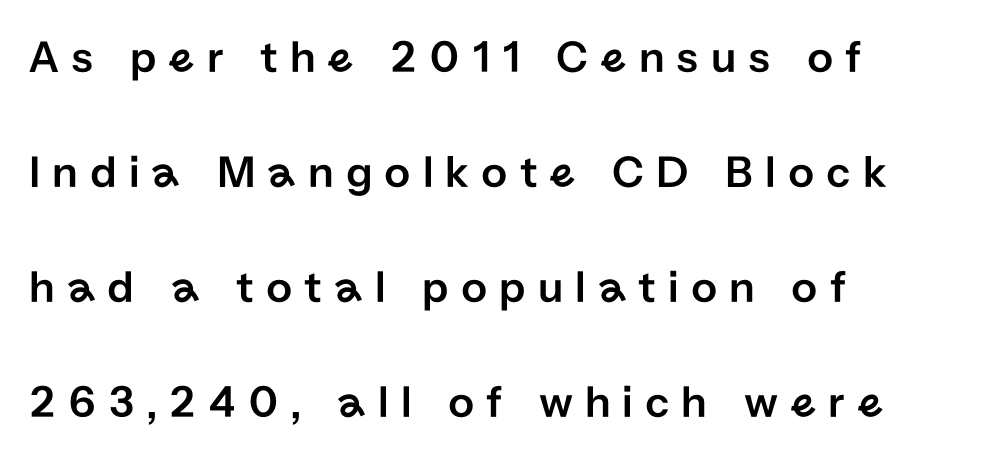
The image shows 46 px sans-serif type, upright; set left-aligned, loose line spacing (2.5x), unusually wide letter spacing (+0.26 em), not underlined; low stroke contrast and a medium x-height.
